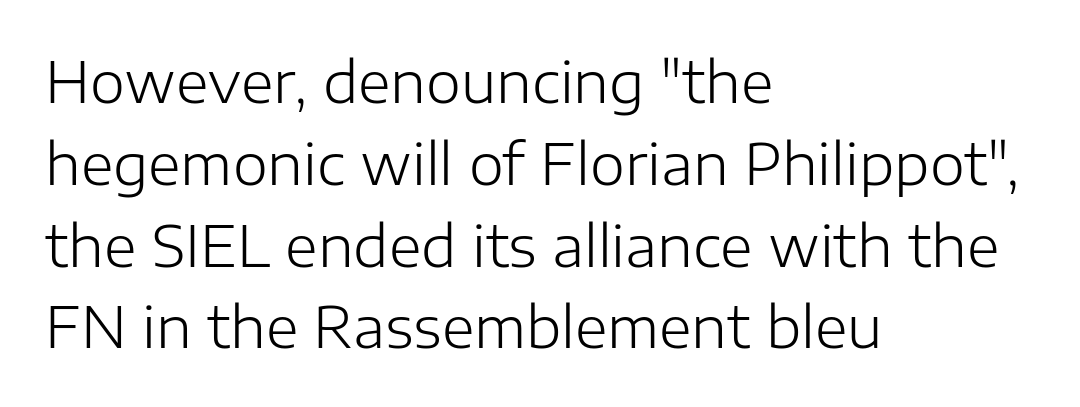
The letters look calm and open, with moderate or lighter stems. Rows of type keep a routine distance in the vertical direction. These lines are composed in type without serifs. Underline: absent.
